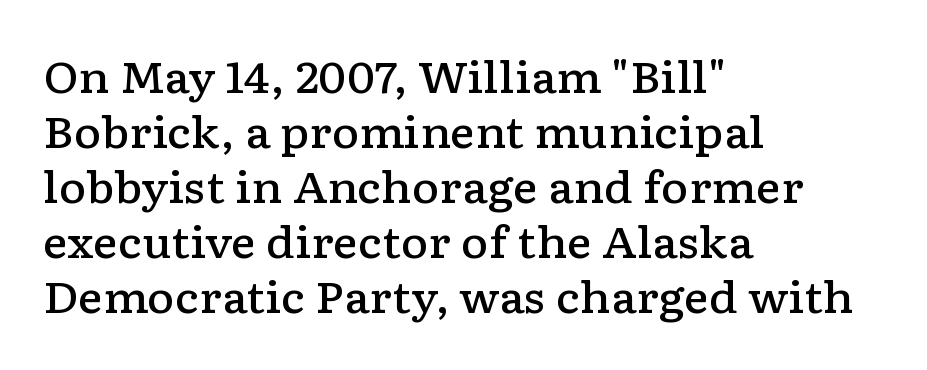
Q: Is the text bold? A: Semi-bold.
Q: Is the text italic (slanted)? A: No, it is upright.
Q: Is the typeface a serif or a sans-serif typeface? A: Serif.
Q: Is the text underlined? A: No.
Q: How is the paragraph aligned? A: Left-aligned.
Q: Is the spacing between letters normal or unusually wide? A: Normal.
Q: Is the spacing between lines tight, normal or loose? A: Normal.
Q: Width (condensed, normal, or wide)? A: Wide.
Q: Stroke contrast? A: Low.
Q: x-height? A: Medium.
Q: Monospaced? A: No.
